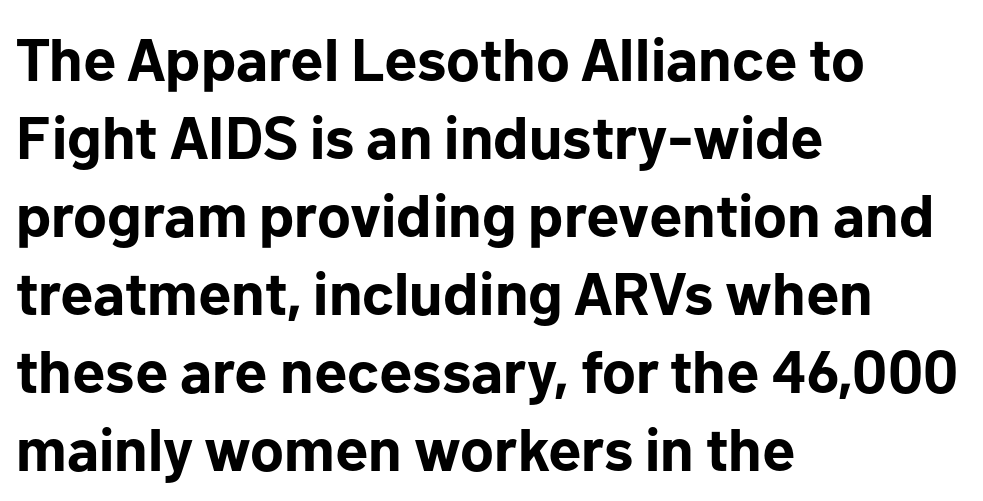
The image shows 60 px bold sans-serif type, upright; set left-aligned, normal line spacing (1.3x), normal letter spacing, not underlined; low stroke contrast and a medium x-height.
